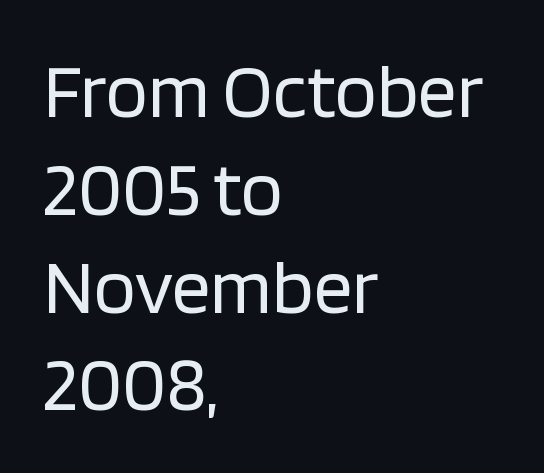
{"serif": "no", "italic": "no", "bold": "no", "weight": "regular", "width": "normal", "stroke_contrast": "low", "x_height": "large", "monospaced": "no", "underline": "no", "align": "left", "line_spacing": "normal", "line_spacing_ratio": 1.27, "letter_spacing": "normal", "letter_spacing_em": 0.0, "glyph_px": 77}
